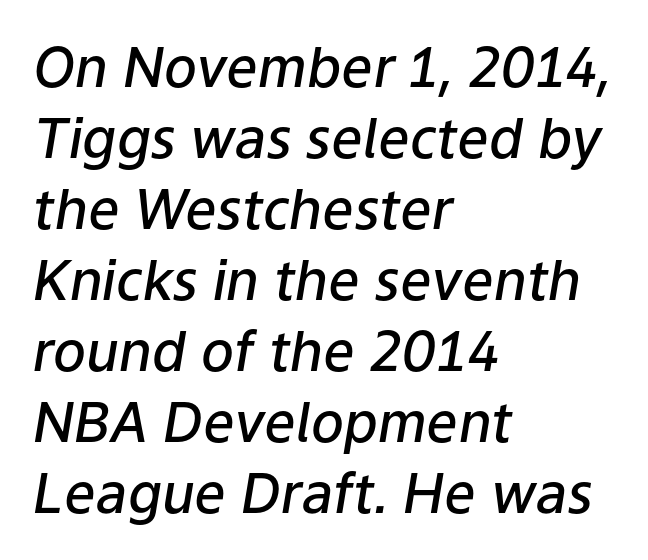
The image shows 55 px semibold type, italic (leaning right); set left-aligned, normal line spacing (1.29x), normal letter spacing, not underlined; low stroke contrast and a medium x-height.
